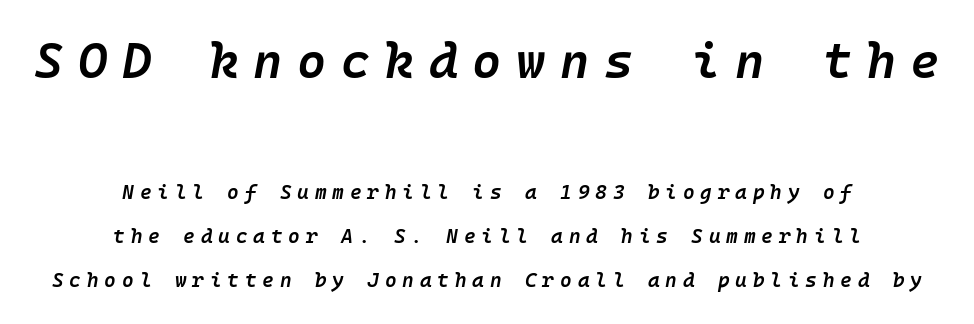
{"italic": "yes", "lean": "right", "slant_degrees": 10, "bold": "semi", "weight": "semibold", "width": "normal", "stroke_contrast": "low", "x_height": "medium", "underline": "no", "align": "center", "line_spacing": "loose", "line_spacing_ratio": 2.19, "letter_spacing": "wide", "letter_spacing_em": 0.29, "larger_block": "first", "size_ratio": 2.5, "glyph_px": 50}
